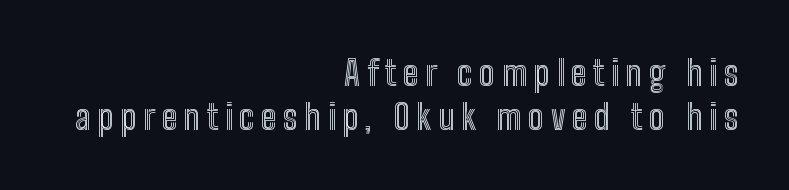
{"italic": "no", "width": "condensed", "x_height": "medium", "monospaced": "no", "underline": "no", "align": "right", "line_spacing": "normal", "line_spacing_ratio": 1.27, "glyph_px": 35}
